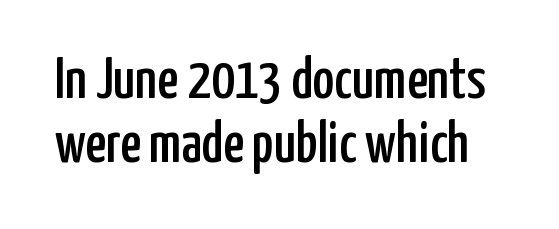
Q: Is the text italic (slanted)? A: No, it is upright.
Q: Is the typeface a serif or a sans-serif typeface? A: Sans-serif.
Q: Is the text underlined? A: No.
Q: Is the spacing between letters normal or unusually wide? A: Normal.
Q: Is the spacing between lines tight, normal or loose? A: Tight.
Q: Width (condensed, normal, or wide)? A: Condensed.
Q: Stroke contrast? A: Low.
Q: x-height? A: Medium.
Q: Monospaced? A: No.
